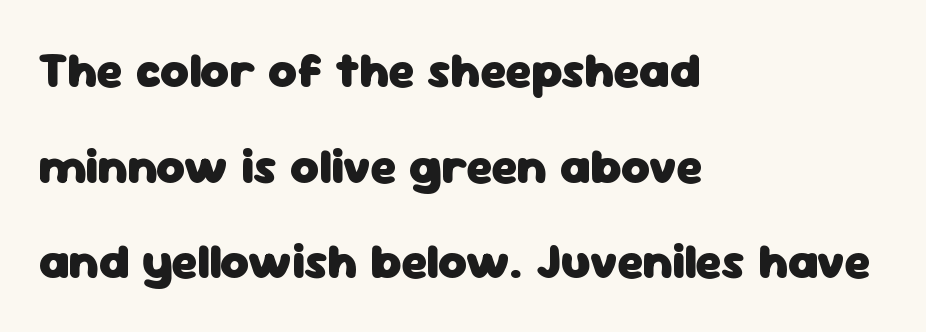
{"serif": "no", "italic": "no", "bold": "yes", "weight": "heavy", "width": "normal", "stroke_contrast": "low", "x_height": "medium", "monospaced": "no", "underline": "no", "align": "left", "line_spacing": "loose", "line_spacing_ratio": 1.95, "letter_spacing": "normal", "letter_spacing_em": 0.0, "glyph_px": 49}
